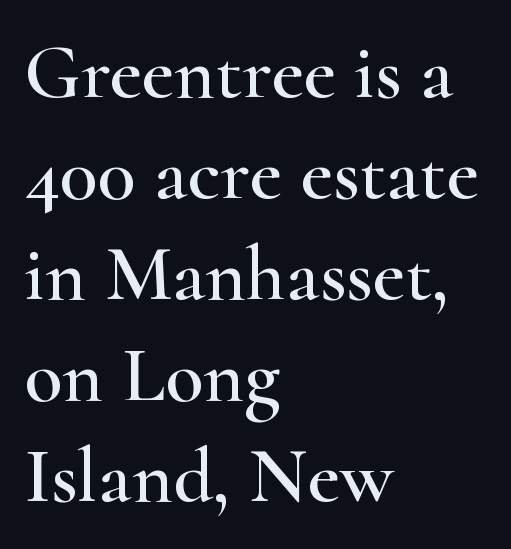
The image shows 79 px wide serif type, upright; set left-aligned, normal line spacing (1.28x), normal letter spacing, not underlined; high stroke contrast and a small x-height.
